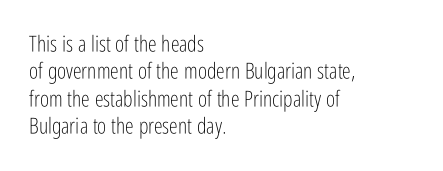
Q: Is the text bold? A: No.
Q: Is the text italic (slanted)? A: No, it is upright.
Q: Is the text underlined? A: No.
Q: How is the paragraph aligned? A: Left-aligned.
Q: Is the spacing between letters normal or unusually wide? A: Normal.
